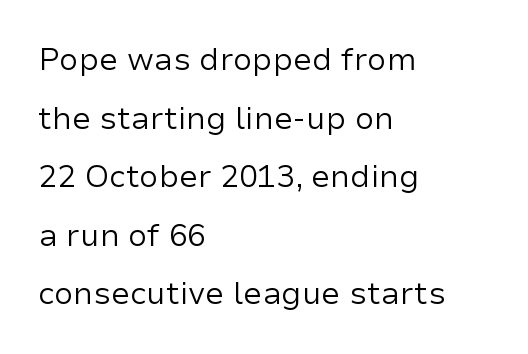
The image shows 31 px regular-weight sans-serif type, upright; set left-aligned, line spacing 1.89x, normal letter spacing, not underlined; low stroke contrast and a medium x-height.
